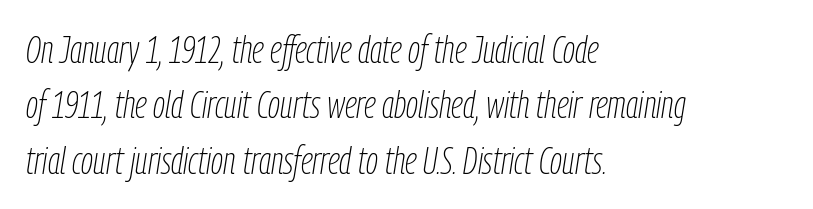
The image shows 38 px thin, condensed type, italic (leaning right); set left-aligned, normal line spacing (1.46x), normal letter spacing, not underlined; low stroke contrast and a medium x-height.
